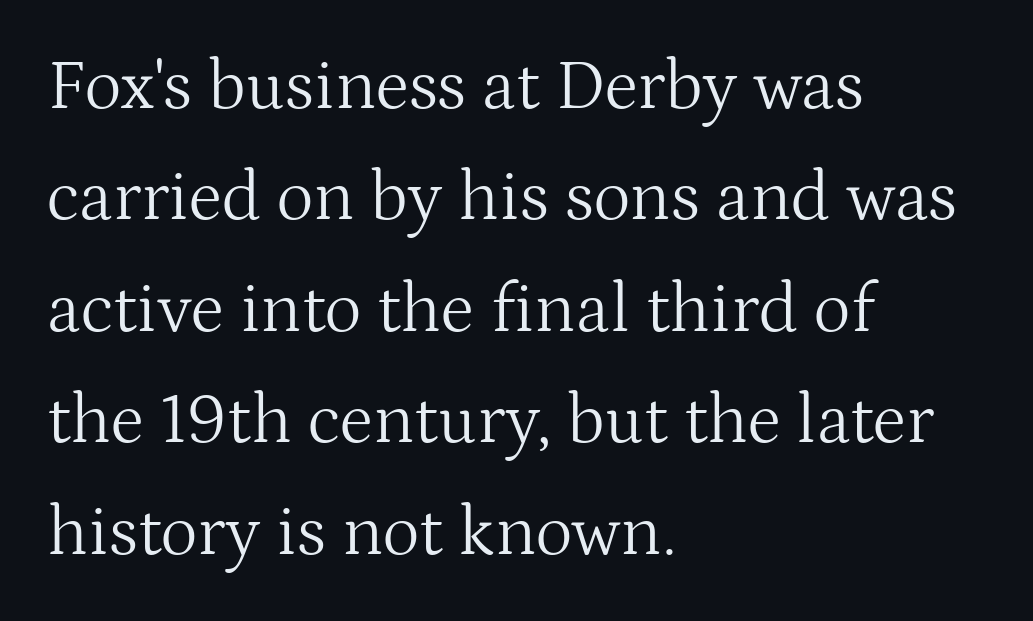
The ragged edge is on the right, which tells us the setting is flush left. The strip under each line holds only bare page. This is roman type, the default non-slanted kind. Regular leading. Weight: regular or lighter. There is no visible air inserted between adjacent glyphs.
